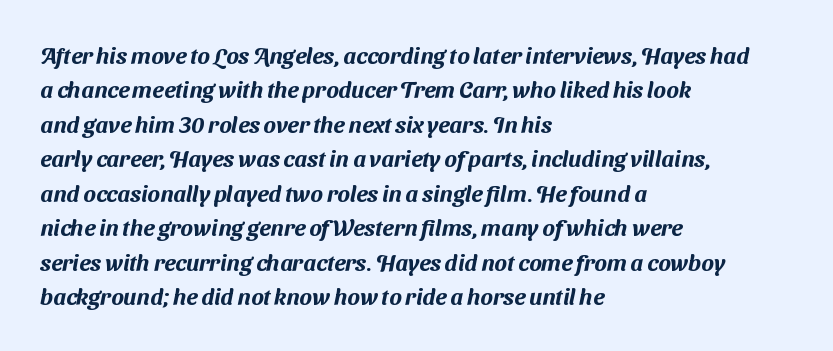
The image shows 23 px text type; set left-aligned, normal line spacing (1.5x), normal letter spacing, not underlined.
